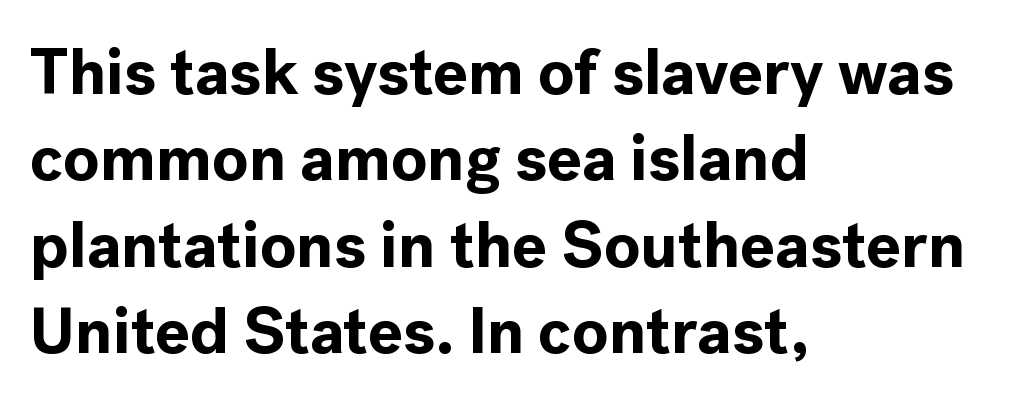
{"serif": "no", "italic": "no", "bold": "yes", "weight": "bold", "width": "normal", "x_height": "medium", "monospaced": "no", "underline": "no", "align": "left", "line_spacing": "normal", "line_spacing_ratio": 1.33, "letter_spacing": "normal", "letter_spacing_em": 0.0, "glyph_px": 65}
